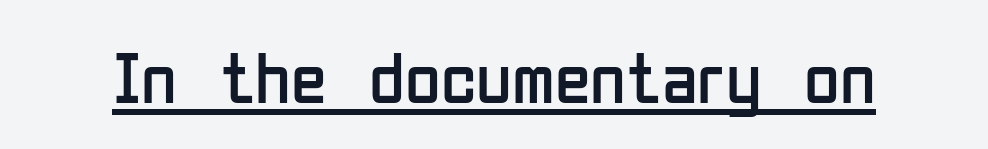
The image shows 73 px regular-weight, condensed sans-serif type, upright; set normal letter spacing, underlined; low stroke contrast and a medium x-height.
